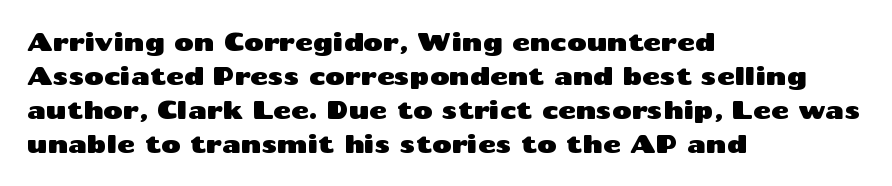
The image shows 24 px text type, upright; set left-aligned, normal line spacing (1.41x), normal letter spacing, not underlined.
